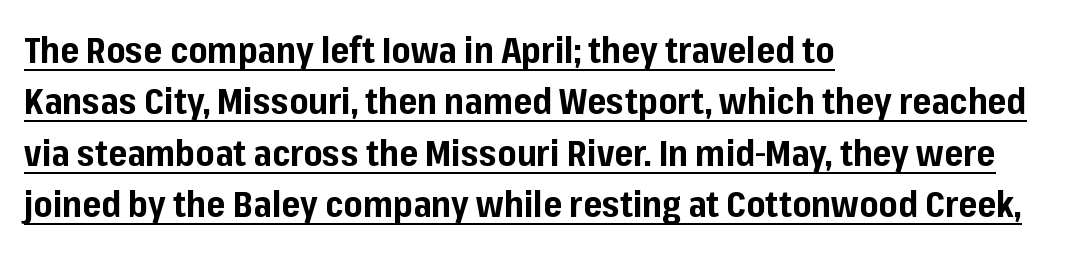
Q: Is the text bold? A: Yes.
Q: Is the text italic (slanted)? A: No, it is upright.
Q: Is the typeface a serif or a sans-serif typeface? A: Sans-serif.
Q: Is the text underlined? A: Yes.
Q: How is the paragraph aligned? A: Left-aligned.
Q: Is the spacing between letters normal or unusually wide? A: Normal.
Q: Is the spacing between lines tight, normal or loose? A: Normal.
Q: Width (condensed, normal, or wide)? A: Normal.
Q: Stroke contrast? A: Low.
Q: x-height? A: Medium.
Q: Monospaced? A: No.
